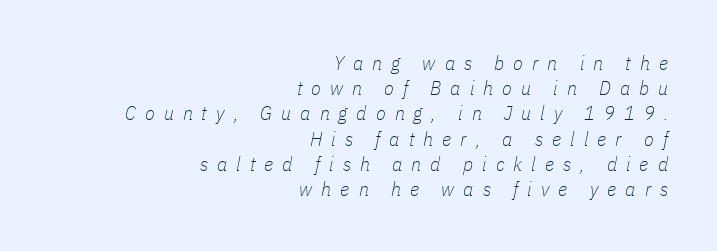
Is the letter spacing exaggerated? Yes — the characters are pushed far apart. Line ends are locked; line starts wander. Quick note: underline off. The axis of the letterforms is tilted away from vertical. If you measured baseline to baseline, you'd find a middling distance. The letterforms sit at book weight or below.
